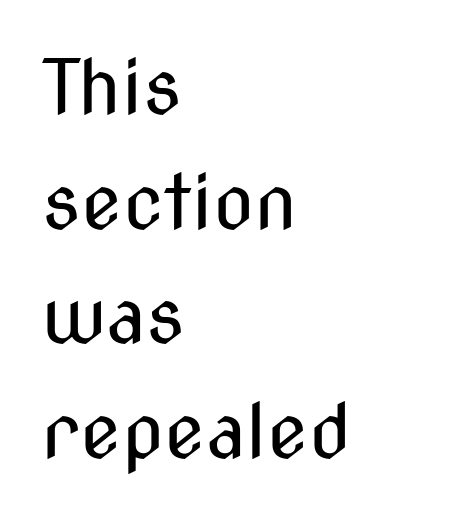
The image shows 75 px regular-weight, condensed sans-serif type, upright; set left-aligned, normal line spacing (1.53x), normal letter spacing, not underlined; medium stroke contrast and a medium x-height.
